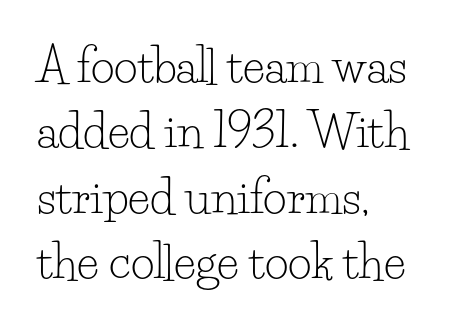
Q: Is the text bold? A: No.
Q: Is the text italic (slanted)? A: No, it is upright.
Q: Is the typeface a serif or a sans-serif typeface? A: Serif.
Q: Is the text underlined? A: No.
Q: How is the paragraph aligned? A: Left-aligned.
Q: Is the spacing between letters normal or unusually wide? A: Normal.
Q: Is the spacing between lines tight, normal or loose? A: Normal.
Q: Width (condensed, normal, or wide)? A: Normal.
Q: Stroke contrast? A: Low.
Q: x-height? A: Small.
Q: Monospaced? A: No.
